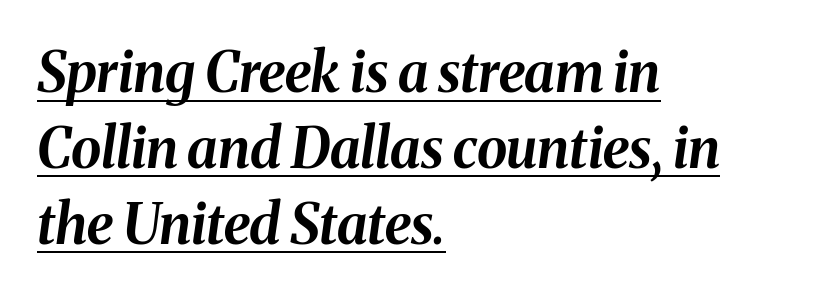
The image shows 55 px bold type, italic (leaning right); set left-aligned, normal line spacing (1.38x), normal letter spacing, underlined; medium stroke contrast and a medium x-height.
